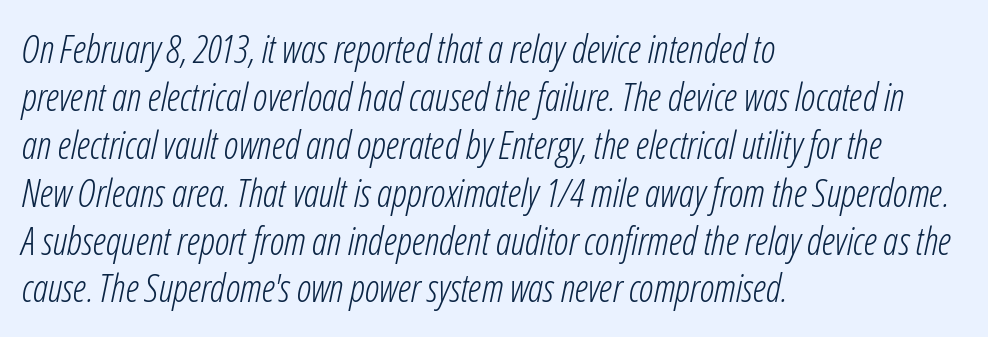
{"italic": "yes", "lean": "right", "slant_degrees": 12, "bold": "no", "weight": "light", "width": "condensed", "stroke_contrast": "low", "x_height": "medium", "monospaced": "no", "underline": "no", "align": "left", "line_spacing": "normal", "line_spacing_ratio": 1.26, "letter_spacing": "normal", "letter_spacing_em": 0.0, "glyph_px": 38}
